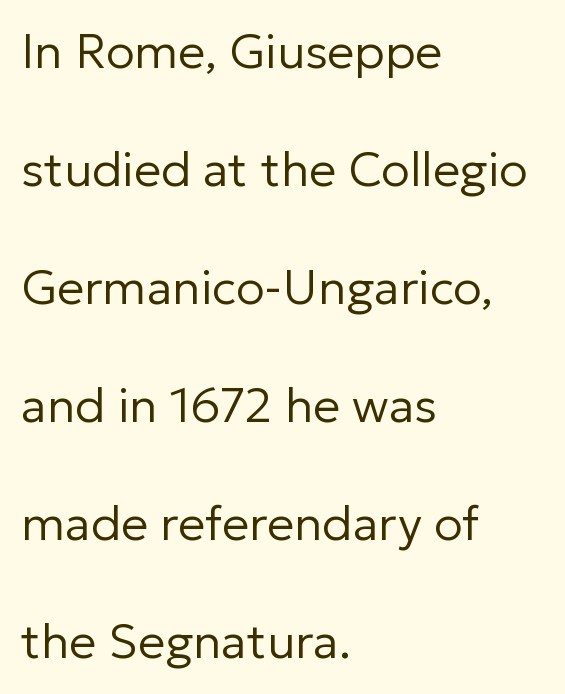
One-word summary of the alignment: left. Anything drawn beneath the words? Only blank space. Successive baselines arrive slowly, with a big drop between each. Do the characters align in a grid? No, the font is proportional.
